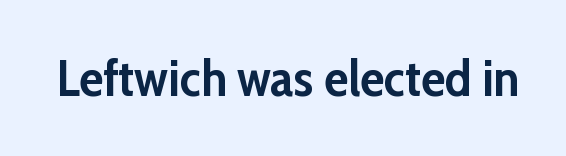
The image shows 50 px semibold sans-serif type, upright; set normal letter spacing, not underlined; low stroke contrast and a medium x-height.
